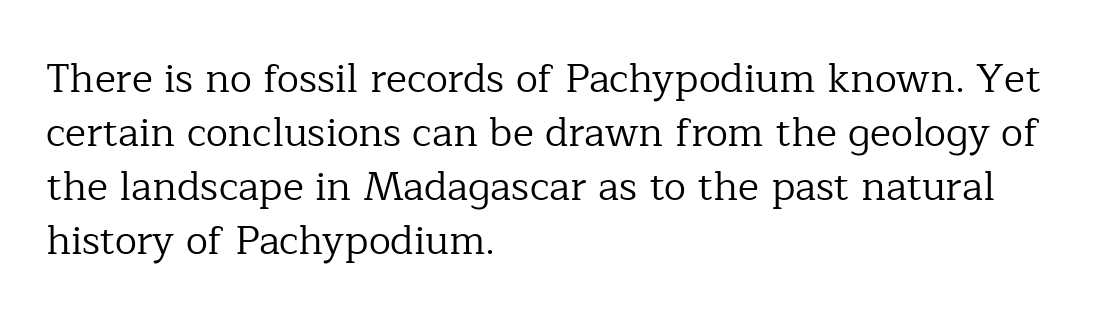
The image shows 40 px regular-weight serif type, upright; set left-aligned, normal line spacing (1.35x), normal letter spacing, not underlined; low stroke contrast and a medium x-height.
